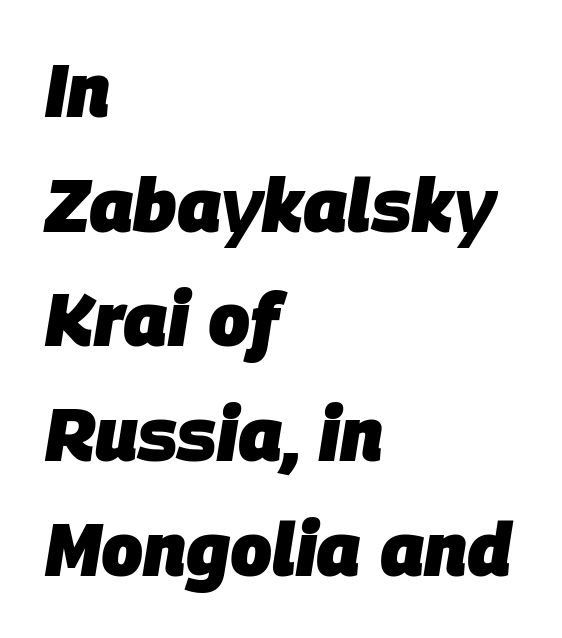
Q: Is the text bold? A: Yes.
Q: Is the text italic (slanted)? A: Yes, it leans right by about 9 degrees.
Q: Is the text underlined? A: No.
Q: How is the paragraph aligned? A: Left-aligned.
Q: Is the spacing between letters normal or unusually wide? A: Normal.
Q: Is the spacing between lines tight, normal or loose? A: Normal.
Q: Width (condensed, normal, or wide)? A: Normal.
Q: Stroke contrast? A: Low.
Q: x-height? A: Large.
Q: Monospaced? A: No.
